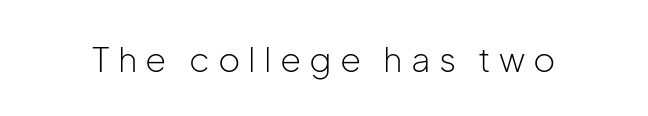
Ordinary non-slanted type is in use. The weight would be labelled regular, book, light, or lighter still. The passage shown has open, widely tracked lettering throughout. Lines of text with bare space underneath.
